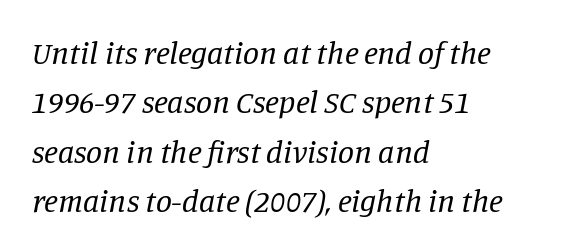
{"serif": "yes", "italic": "yes", "lean": "right", "slant_degrees": 11, "bold": "no", "weight": "regular", "width": "normal", "stroke_contrast": "low", "x_height": "large", "monospaced": "no", "underline": "no", "align": "left", "line_spacing": "normal", "line_spacing_ratio": 1.54, "letter_spacing": "normal", "letter_spacing_em": 0.0, "glyph_px": 32}
